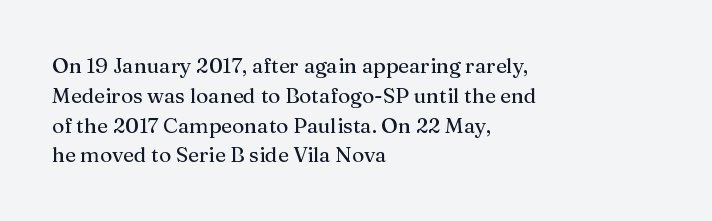
{"italic": "no", "underline": "no", "align": "left", "line_spacing": "normal", "line_spacing_ratio": 1.42, "letter_spacing": "normal", "letter_spacing_em": 0.0, "glyph_px": 21}
